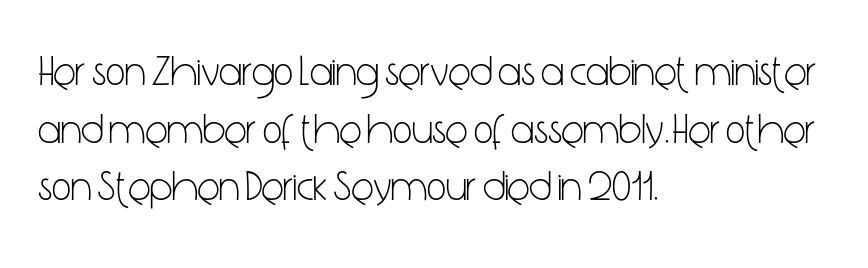
{"serif": "no", "italic": "no", "bold": "no", "weight": "light", "width": "condensed", "stroke_contrast": "low", "x_height": "medium", "monospaced": "no", "underline": "no", "align": "left", "line_spacing": "normal", "line_spacing_ratio": 1.37, "letter_spacing": "normal", "letter_spacing_em": 0.0, "glyph_px": 42}
